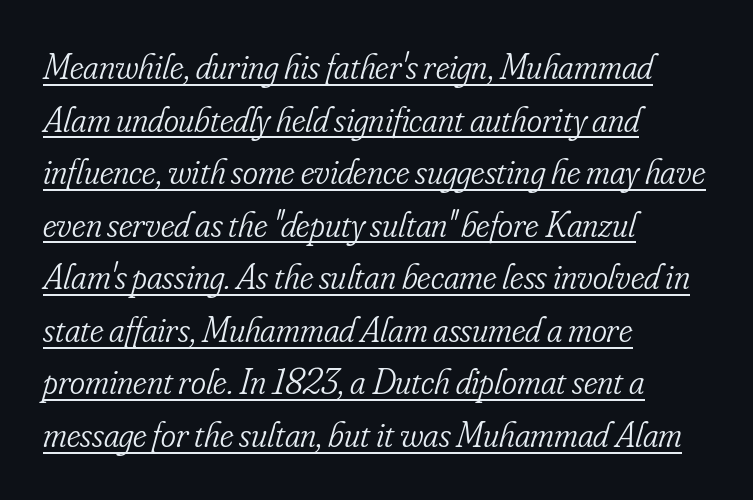
{"serif": "yes", "italic": "yes", "lean": "right", "slant_degrees": 16, "bold": "no", "weight": "light", "width": "condensed", "stroke_contrast": "low", "x_height": "small", "monospaced": "no", "underline": "yes", "align": "left", "line_spacing": "normal", "line_spacing_ratio": 1.46, "letter_spacing": "normal", "letter_spacing_em": 0.0, "glyph_px": 36}
